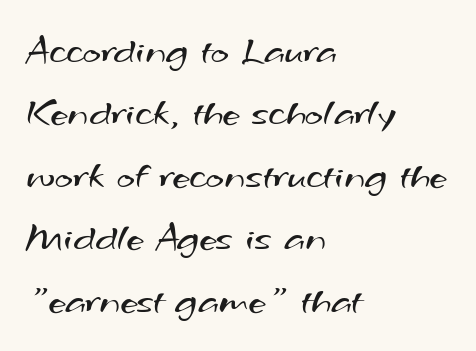
In terms of letterspacing, this is plain default setting. Where is the straight margin? On the left. The strokes are not fattened; the text isn't bold. Unlike a traditional serif, this face leaves its strokes unadorned.
